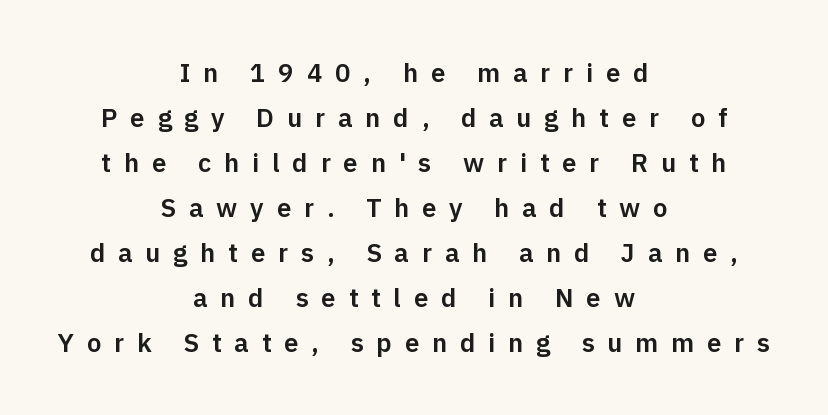
{"italic": "no", "underline": "no", "align": "center", "line_spacing_ratio": 1.73, "letter_spacing": "wide", "letter_spacing_em": 0.49, "glyph_px": 26}
